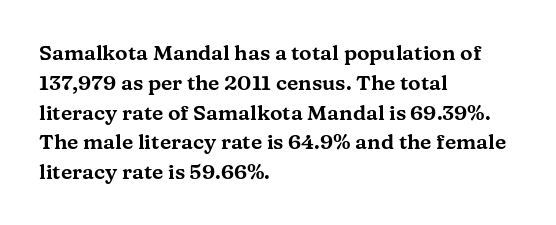
Q: Is the text italic (slanted)? A: No, it is upright.
Q: Is the text underlined? A: No.
Q: How is the paragraph aligned? A: Left-aligned.
Q: Is the spacing between letters normal or unusually wide? A: Normal.
Q: Is the spacing between lines tight, normal or loose? A: Normal.
